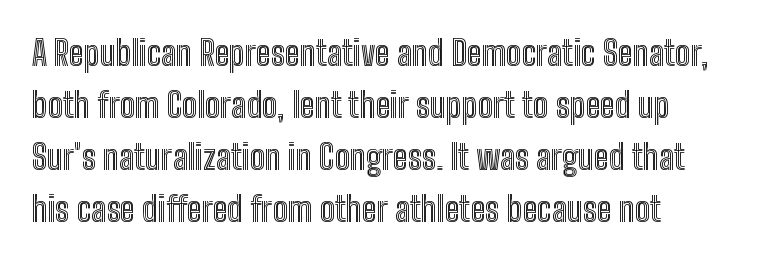
This sample uses an upright cut, with every glyph sitting square on the baseline. Compared with typical body copy, the letter spacing here is the same. These lines sit exactly where default settings would place them. Check under the words: just untouched page.
